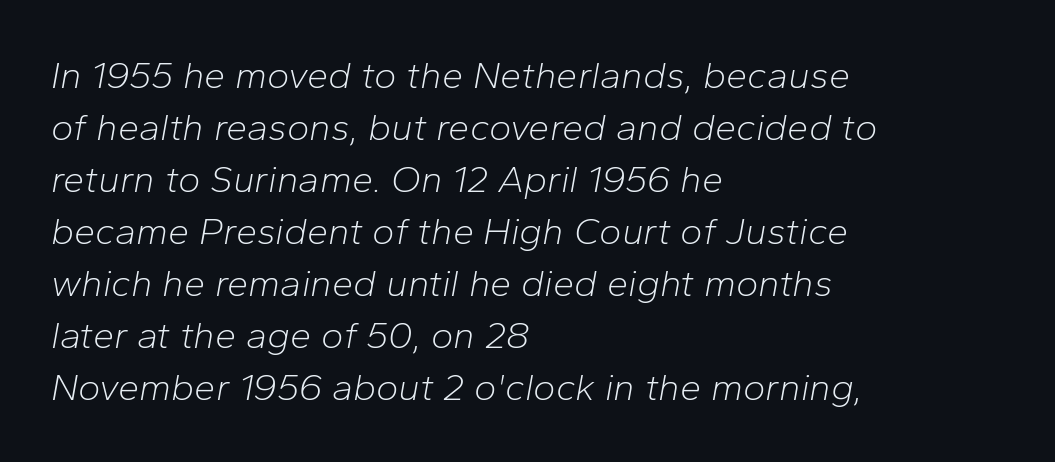
The image shows 38 px light type, italic (leaning right); set left-aligned, normal line spacing (1.37x), normal letter spacing, not underlined; low stroke contrast and a medium x-height.
